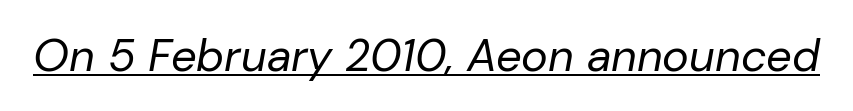
The image shows 45 px regular-weight type, italic (leaning right); set normal letter spacing, underlined; low stroke contrast and a medium x-height.
